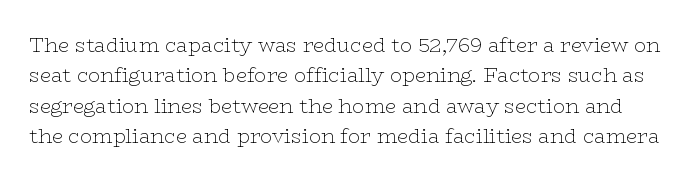
Underline: absent. Tall strokes in this sample are plumb rather than angled. The leading is moderate, giving the passage an even texture. The letterforms sit shoulder to shoulder at normal distance.
